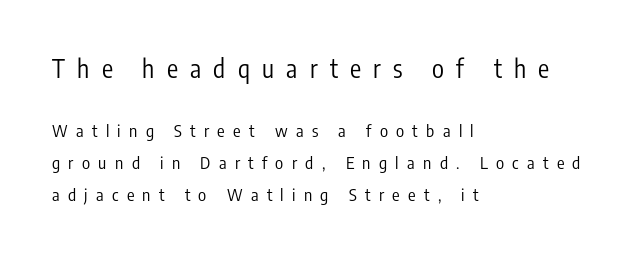
The image shows 25 px text type, upright; set left-aligned, line spacing 1.88x, unusually wide letter spacing (+0.49 em), not underlined; the first (top) block is 1.47x larger.
